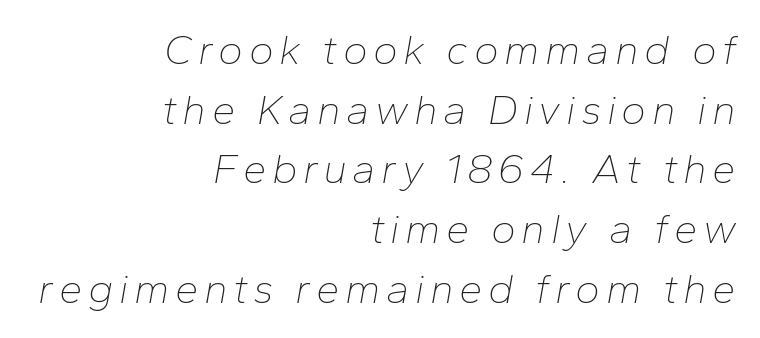
Q: Is the text bold? A: No.
Q: Is the text italic (slanted)? A: Yes, it leans right by about 10 degrees.
Q: Is the text underlined? A: No.
Q: How is the paragraph aligned? A: Right-aligned.
Q: Is the spacing between lines tight, normal or loose? A: Normal.
Q: Width (condensed, normal, or wide)? A: Normal.
Q: Stroke contrast? A: Low.
Q: x-height? A: Medium.
Q: Monospaced? A: No.
